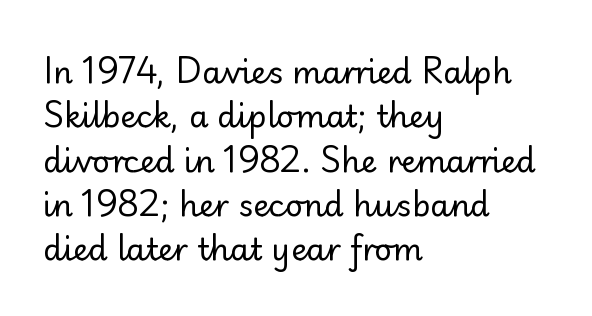
Q: Is the text bold? A: No.
Q: Is the text italic (slanted)? A: No, it is upright.
Q: Is the typeface a serif or a sans-serif typeface? A: Sans-serif.
Q: Is the text underlined? A: No.
Q: How is the paragraph aligned? A: Left-aligned.
Q: Is the spacing between letters normal or unusually wide? A: Normal.
Q: Is the spacing between lines tight, normal or loose? A: Normal.
Q: Width (condensed, normal, or wide)? A: Normal.
Q: Stroke contrast? A: Low.
Q: x-height? A: Small.
Q: Monospaced? A: No.
